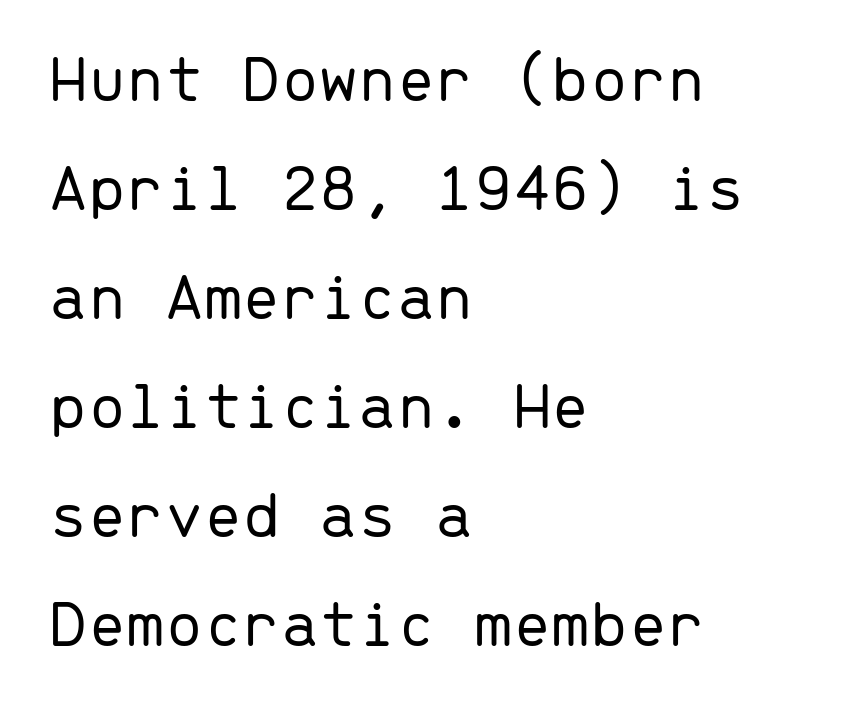
The image shows 69 px light sans-serif type, upright, monospaced; set left-aligned, normal line spacing (1.58x), normal letter spacing, not underlined; low stroke contrast and a medium x-height.
